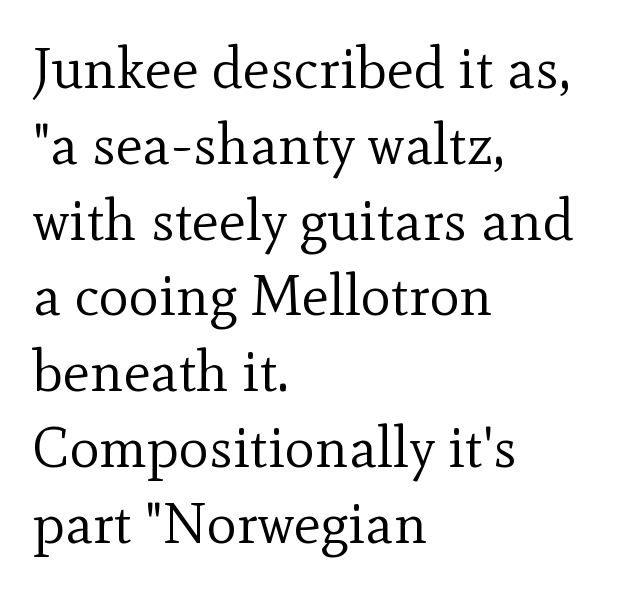
Q: Is the text bold? A: No.
Q: Is the text italic (slanted)? A: No, it is upright.
Q: Is the typeface a serif or a sans-serif typeface? A: Serif.
Q: Is the text underlined? A: No.
Q: How is the paragraph aligned? A: Left-aligned.
Q: Is the spacing between letters normal or unusually wide? A: Normal.
Q: Is the spacing between lines tight, normal or loose? A: Normal.
Q: Width (condensed, normal, or wide)? A: Normal.
Q: x-height? A: Small.
Q: Monospaced? A: No.
